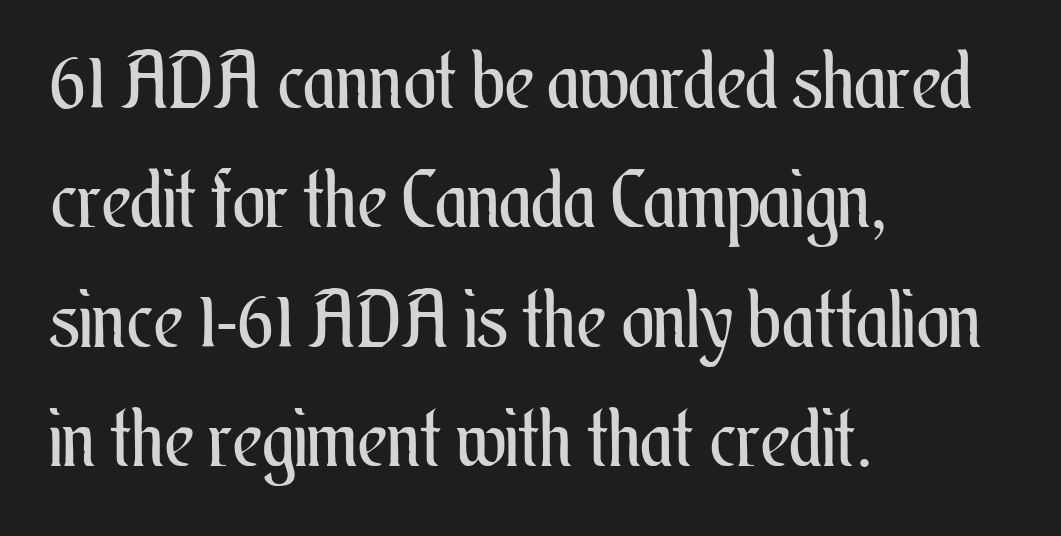
The passage shown stacks its lines at a standard gap. These lines stack with their left ends in a neat column. Each letter keeps its own natural width here, so spacing adapts to shape. The passage shown has conventional tracking throughout. Stems here are at most as thick as an everyday book face.
